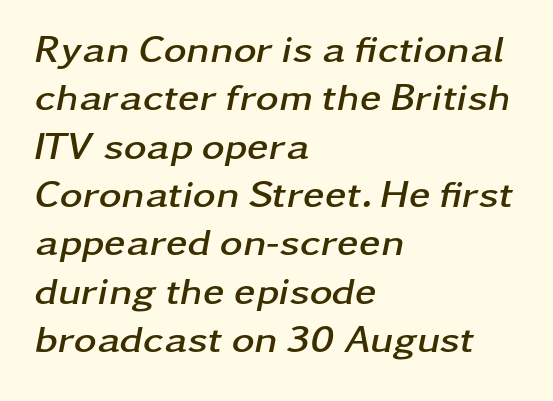
The image shows 39 px semibold, wide type, italic (leaning right); set left-aligned, line spacing 1.24x, normal letter spacing, not underlined; low stroke contrast and a medium x-height.
